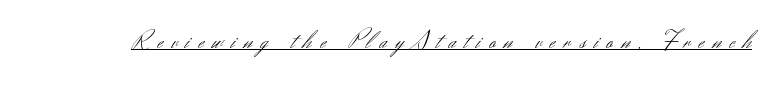
Q: Is the text bold? A: No.
Q: Is the text italic (slanted)? A: Yes.
Q: Is the text underlined? A: Yes.
Q: Is the spacing between letters normal or unusually wide? A: Unusually wide.
